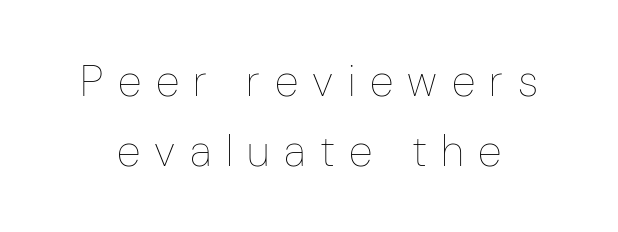
Q: Is the text bold? A: No.
Q: Is the text italic (slanted)? A: No, it is upright.
Q: Is the text underlined? A: No.
Q: Is the spacing between letters normal or unusually wide? A: Unusually wide.
Q: Is the spacing between lines tight, normal or loose? A: Normal.
Q: Width (condensed, normal, or wide)? A: Condensed.
Q: Stroke contrast? A: Low.
Q: x-height? A: Medium.
Q: Monospaced? A: No.
